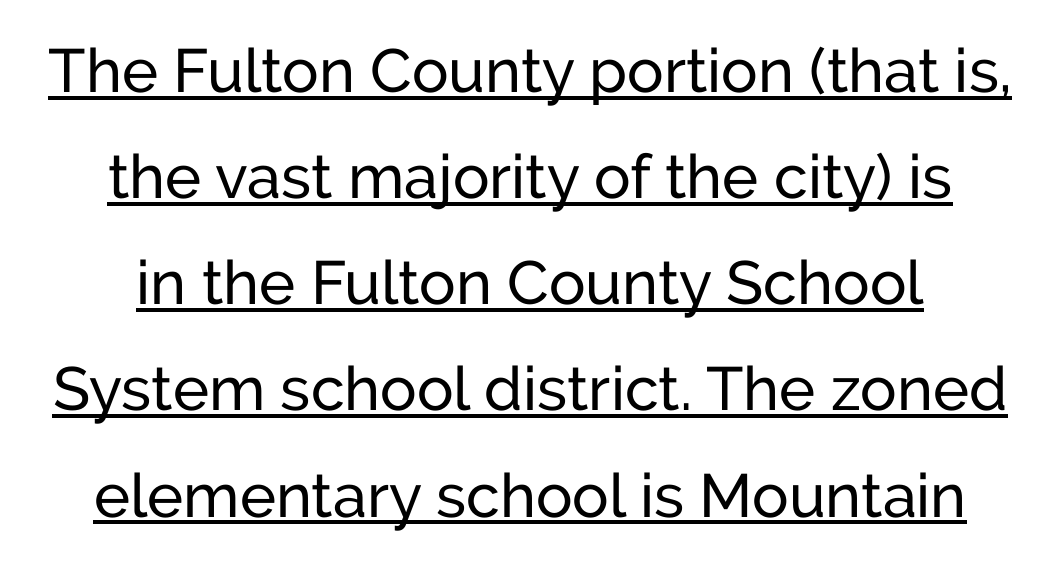
The image shows 61 px sans-serif type, upright; set line spacing 1.74x, normal letter spacing, underlined; low stroke contrast and a medium x-height.
